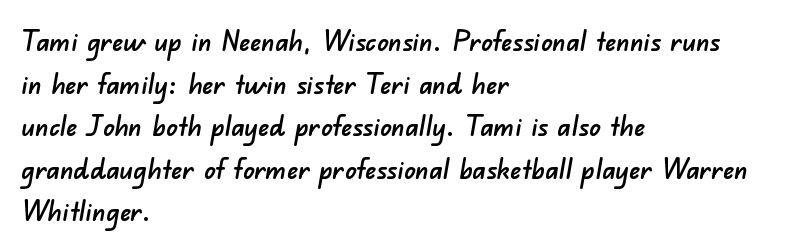
The image shows 28 px sans-serif type; set left-aligned, normal line spacing (1.52x), normal letter spacing, not underlined; low stroke contrast and a small x-height.
